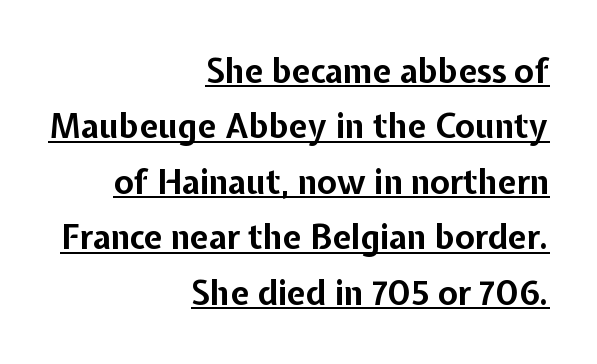
Q: Is the text bold? A: Yes.
Q: Is the text italic (slanted)? A: No, it is upright.
Q: Is the typeface a serif or a sans-serif typeface? A: Sans-serif.
Q: Is the text underlined? A: Yes.
Q: How is the paragraph aligned? A: Right-aligned.
Q: Is the spacing between letters normal or unusually wide? A: Normal.
Q: Is the spacing between lines tight, normal or loose? A: Normal.
Q: Width (condensed, normal, or wide)? A: Normal.
Q: Stroke contrast? A: Low.
Q: x-height? A: Medium.
Q: Monospaced? A: No.
